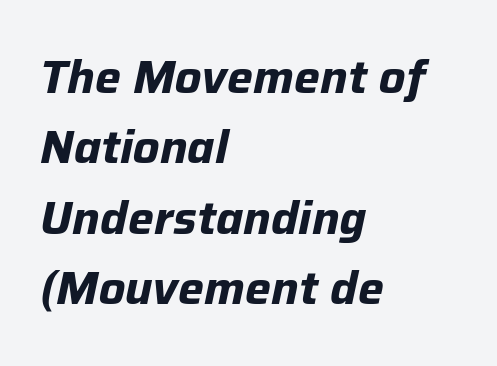
Q: Is the text bold? A: Yes.
Q: Is the text italic (slanted)? A: Yes, it leans right by about 12 degrees.
Q: Is the text underlined? A: No.
Q: How is the paragraph aligned? A: Left-aligned.
Q: Is the spacing between letters normal or unusually wide? A: Normal.
Q: Is the spacing between lines tight, normal or loose? A: Normal.
Q: Width (condensed, normal, or wide)? A: Normal.
Q: Stroke contrast? A: Low.
Q: x-height? A: Medium.
Q: Monospaced? A: No.
